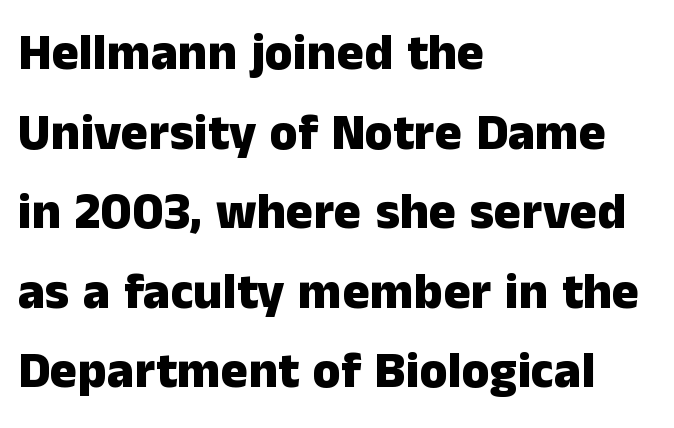
The image shows 51 px heavy sans-serif type, upright; set left-aligned, normal line spacing (1.56x), normal letter spacing, not underlined; low stroke contrast and a medium x-height.
